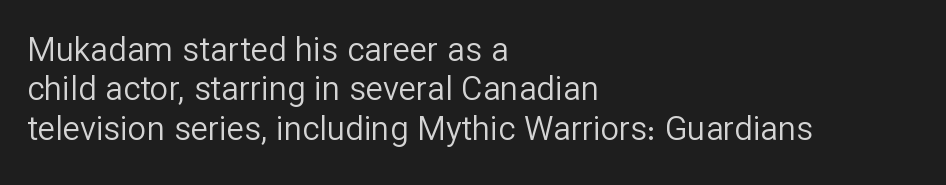
These glyphs show unthickened strokes, regular width or finer. A bare baseline throughout the passage. The passage is arranged the way most books set body copy — flush left. Words appear dense and cohesive because spacing is normal.
